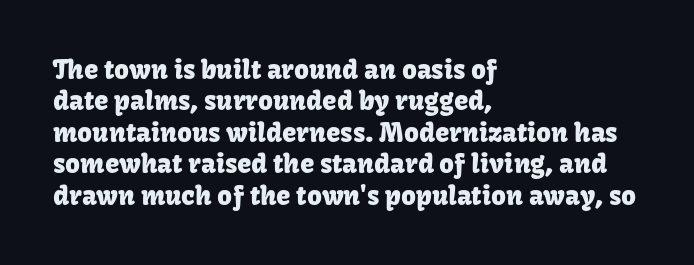
Tracking value appears to be zero — textbook default spacing. Rendered with straight, roman letterforms. Short and long lines alike share a common starting point at left. A bare baseline throughout the passage.
